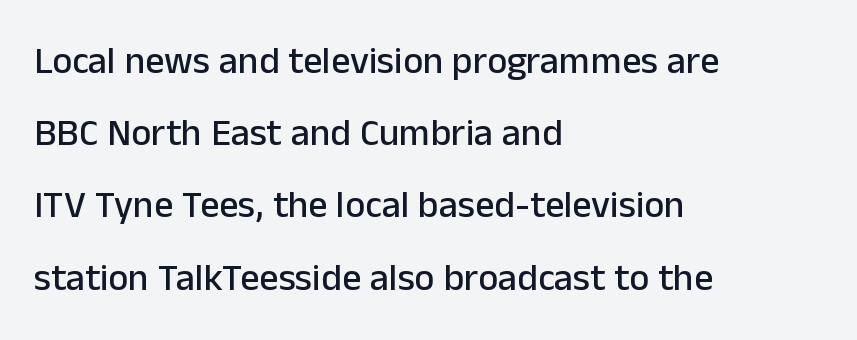
Descender tails drop into unmarked territory. The passage shown is typed in a proportional face where columns would drift. Type style note: lacks serifs. Each line starts at the same left margin while the right side varies. These lines were composed using upright roman letters.
